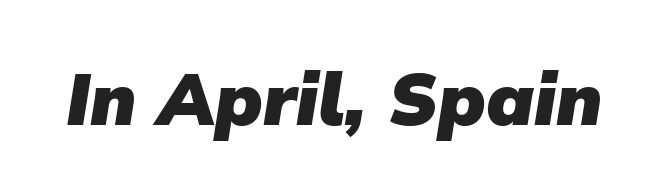
Q: Is the text bold? A: Yes.
Q: Is the typeface a serif or a sans-serif typeface? A: Sans-serif.
Q: Is the text underlined? A: No.
Q: Is the spacing between letters normal or unusually wide? A: Normal.
Q: Width (condensed, normal, or wide)? A: Normal.
Q: Stroke contrast? A: Low.
Q: x-height? A: Medium.
Q: Monospaced? A: No.
